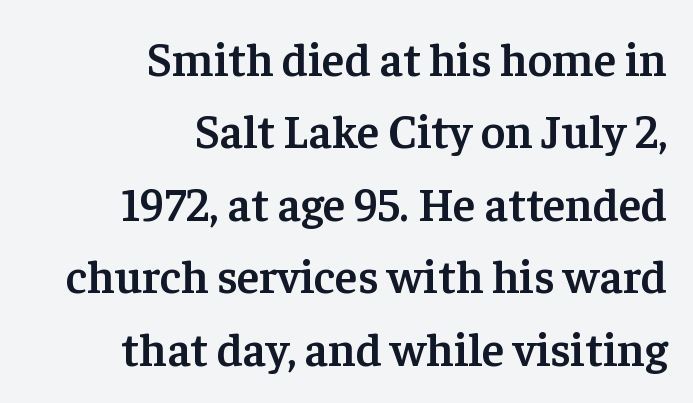
The image shows 47 px semibold serif type, upright; set right-aligned, normal line spacing (1.54x), normal letter spacing, not underlined; low stroke contrast and a medium x-height.
